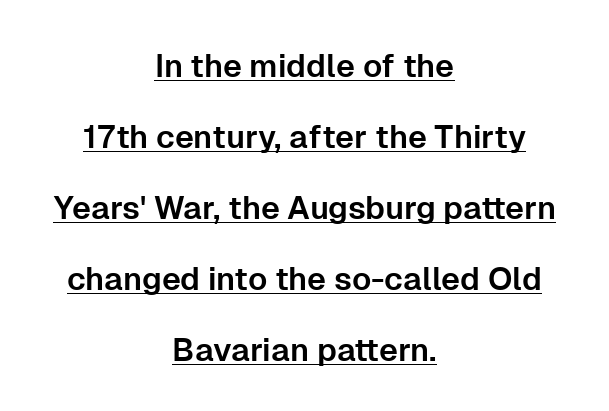
Q: Is the text italic (slanted)? A: No, it is upright.
Q: Is the typeface a serif or a sans-serif typeface? A: Sans-serif.
Q: Is the text underlined? A: Yes.
Q: How is the paragraph aligned? A: Centered.
Q: Is the spacing between letters normal or unusually wide? A: Normal.
Q: Is the spacing between lines tight, normal or loose? A: Loose.
Q: Width (condensed, normal, or wide)? A: Normal.
Q: Stroke contrast? A: Low.
Q: x-height? A: Medium.
Q: Monospaced? A: No.
